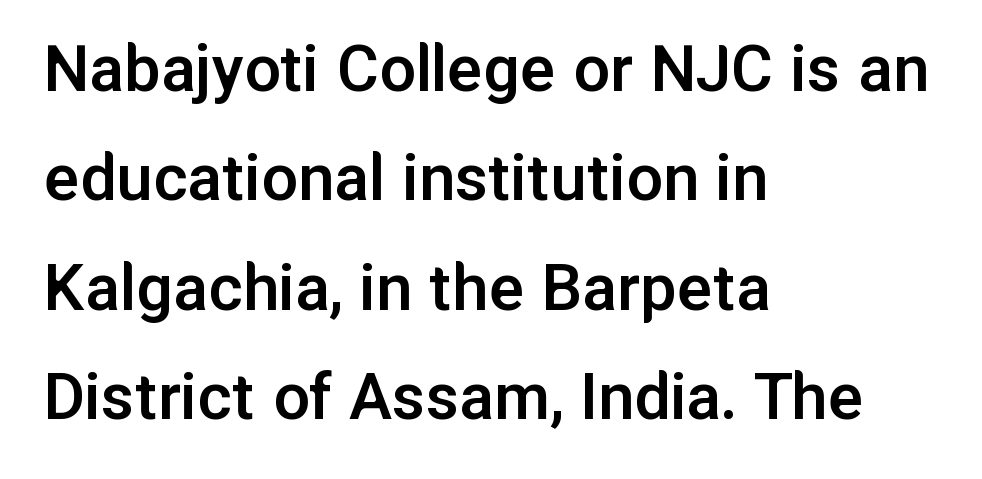
Q: Is the text bold? A: Semi-bold.
Q: Is the text italic (slanted)? A: No, it is upright.
Q: Is the typeface a serif or a sans-serif typeface? A: Sans-serif.
Q: Is the text underlined? A: No.
Q: How is the paragraph aligned? A: Left-aligned.
Q: Is the spacing between letters normal or unusually wide? A: Normal.
Q: Is the spacing between lines tight, normal or loose? A: Normal.
Q: Width (condensed, normal, or wide)? A: Normal.
Q: Stroke contrast? A: Low.
Q: x-height? A: Medium.
Q: Monospaced? A: No.
